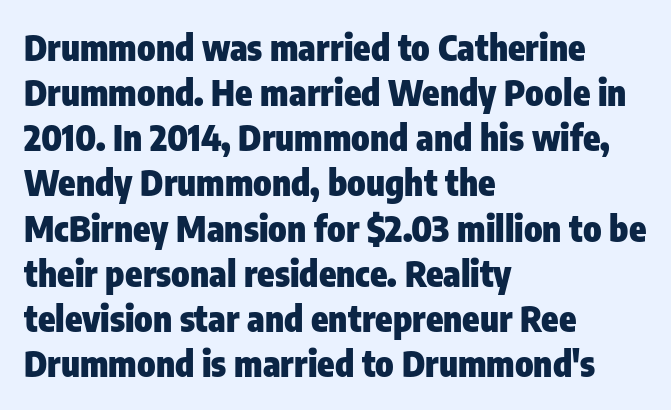
The passage shown stacks its lines at a standard gap. Look at the bottom of the vertical strokes: they stop flat, with no serifs. A dark, heavy texture on the line: the type is bold. Looks like regular typesetting: each glyph gets only the width it needs. When letters stand straight like this, we call the style roman or upright. Tracking value appears to be zero — textbook default spacing.
